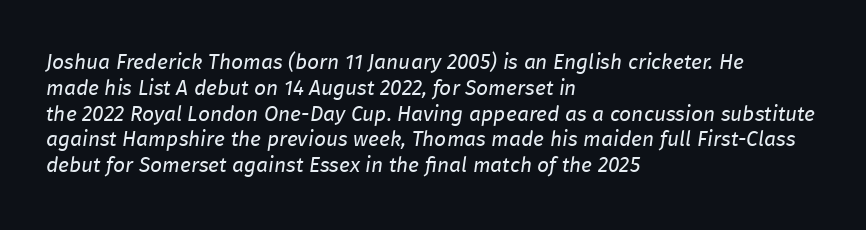
The image shows 21 px text type, italic (leaning right); set left-aligned, line spacing 1.23x, normal letter spacing, not underlined.
